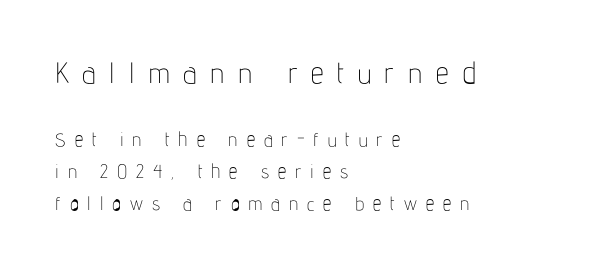
The image shows 29 px thin, condensed sans-serif type, upright; set left-aligned, normal line spacing (1.68x), unusually wide letter spacing (+0.47 em), not underlined; the first (top) block is 1.53x larger; low stroke contrast and a medium x-height.
